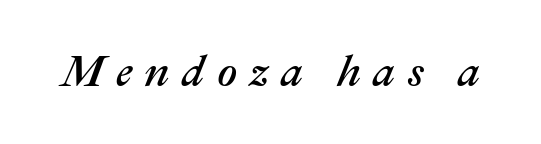
{"italic": "yes", "lean": "right", "slant_degrees": 22, "width": "normal", "stroke_contrast": "medium", "x_height": "medium", "monospaced": "no", "underline": "no", "letter_spacing": "wide", "letter_spacing_em": 0.28, "glyph_px": 44}
